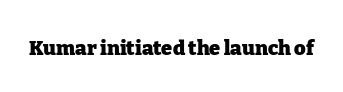
The rendering keeps characters at their native spacing. Underlining? Definitely not there. Nope, not italic — everything's standing straight. Set as a true bold cut, around the 700 mark.
